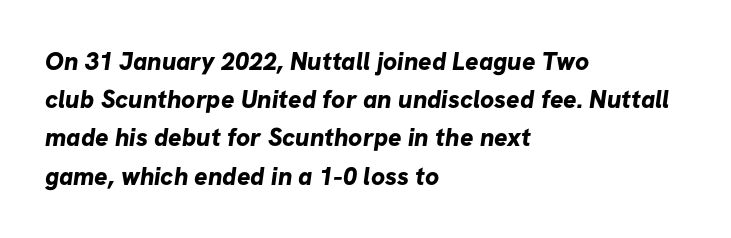
The typesetting leans heavy: a genuine bold. The ragged edge is on the right, which tells us the setting is flush left. Nobody touched the tracking dial on this one. Descenders hang freely into open space. How would I describe the line gaps? Plain and ordinary.
